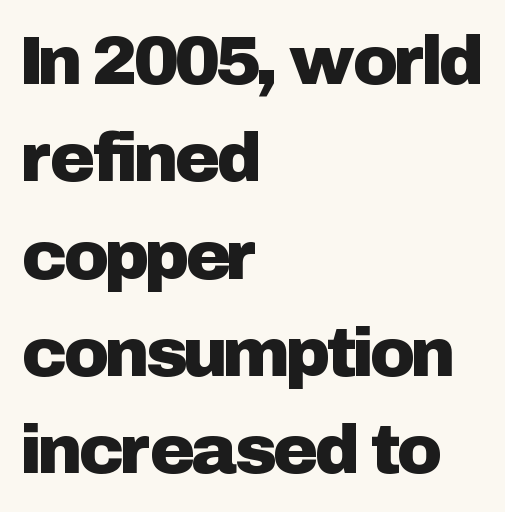
The image shows 69 px sans-serif type, upright; set left-aligned, normal line spacing (1.41x), normal letter spacing, not underlined; low stroke contrast and a medium x-height.
